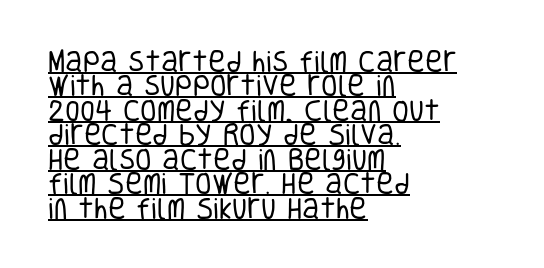
The typeface has the unassuming heft of standard copy or less. Short note: letters normally spaced. Has an underline been added? It has. This block would grow much taller if given ordinary leading; it's compressed now.
